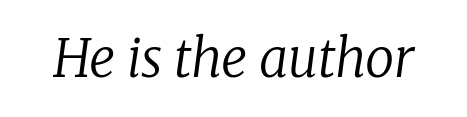
The image shows 52 px regular-weight serif type, italic (leaning right); set normal letter spacing, not underlined; low stroke contrast and a medium x-height.
